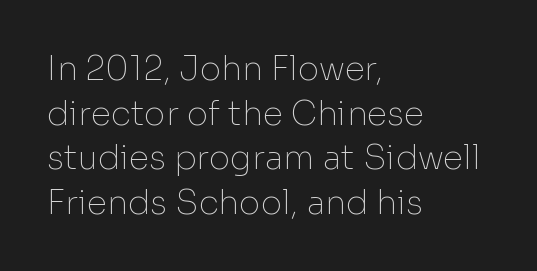
Q: Is the text bold? A: No.
Q: Is the text italic (slanted)? A: No, it is upright.
Q: Is the typeface a serif or a sans-serif typeface? A: Sans-serif.
Q: Is the text underlined? A: No.
Q: How is the paragraph aligned? A: Left-aligned.
Q: Is the spacing between letters normal or unusually wide? A: Normal.
Q: Is the spacing between lines tight, normal or loose? A: Normal.
Q: Width (condensed, normal, or wide)? A: Normal.
Q: Stroke contrast? A: Low.
Q: x-height? A: Medium.
Q: Monospaced? A: No.
